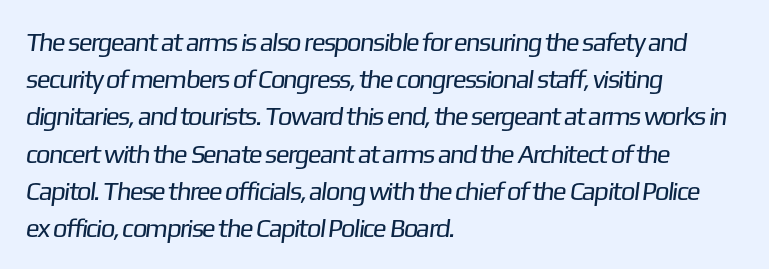
The block of text has a typical density, with ordinary space between rows. A student would call this left alignment; a typographer would say flush left, rag right. Compared with typical body copy, the letter spacing here is the same. The glyphs are unaccompanied by any horizontal stroke below them. Nothing heavy about these letters — not bold at all.
